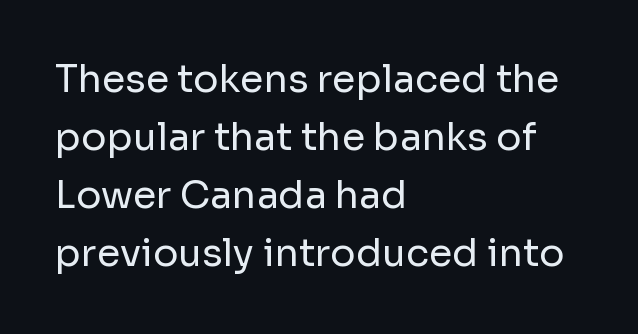
The lines in this sample share a left origin and differ only in where they stop. The face used here is a sans, in the tradition of grotesques and geometrics. This sample has the flowing, uneven cadence of proportional lettering. The strokes carry an ordinary text weight at most. The rows are spaced the way most documents space them.
